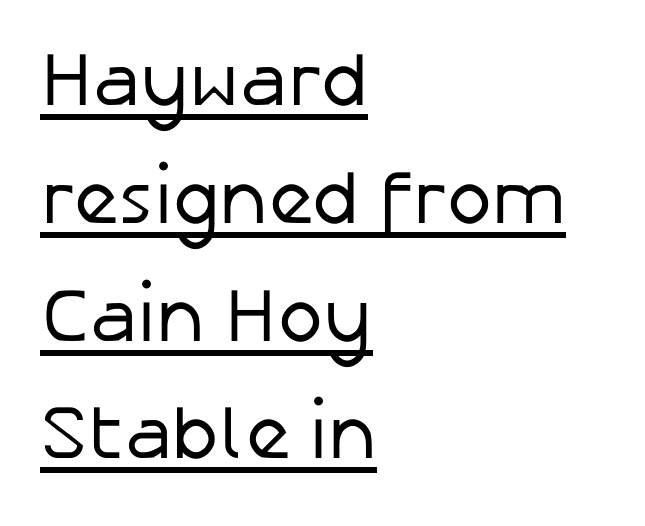
{"serif": "no", "italic": "no", "bold": "no", "weight": "regular", "width": "normal", "stroke_contrast": "low", "x_height": "medium", "monospaced": "no", "underline": "yes", "align": "left", "line_spacing": "normal", "line_spacing_ratio": 1.55, "letter_spacing": "normal", "letter_spacing_em": 0.0, "glyph_px": 76}
